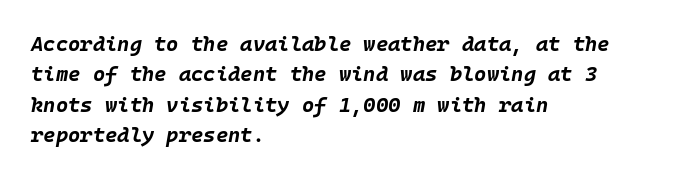
The image shows 21 px bold type, italic (leaning right); set left-aligned, normal line spacing (1.45x), normal letter spacing, not underlined.
